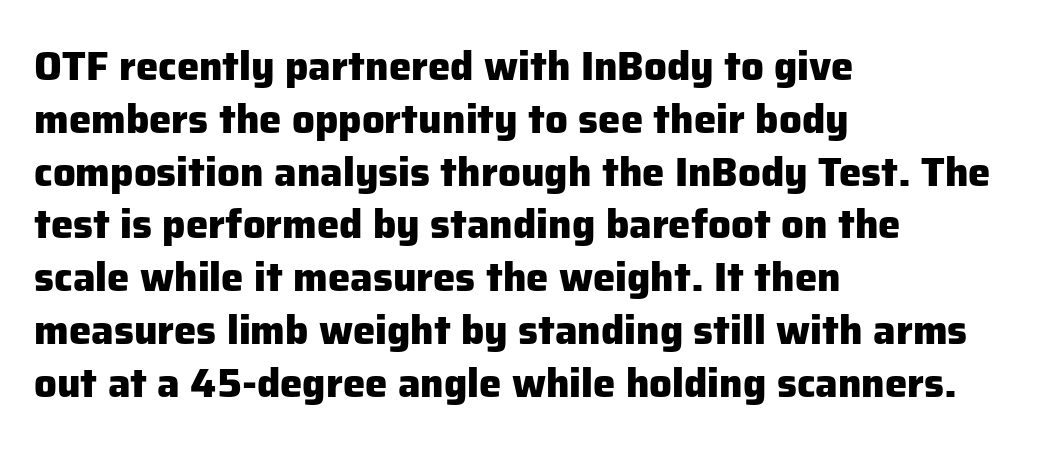
The image shows 40 px heavy sans-serif type, upright; set left-aligned, normal line spacing (1.32x), normal letter spacing, not underlined; low stroke contrast and a medium x-height.
